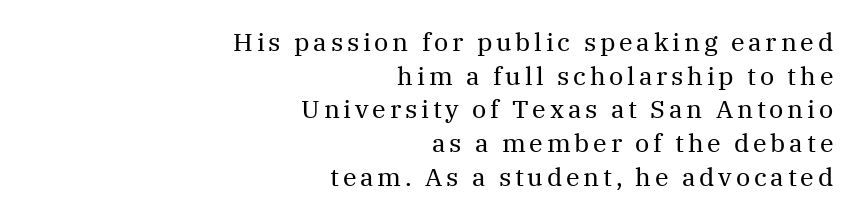
The image shows 25 px text type, upright; set right-aligned, normal line spacing (1.35x), not underlined.
